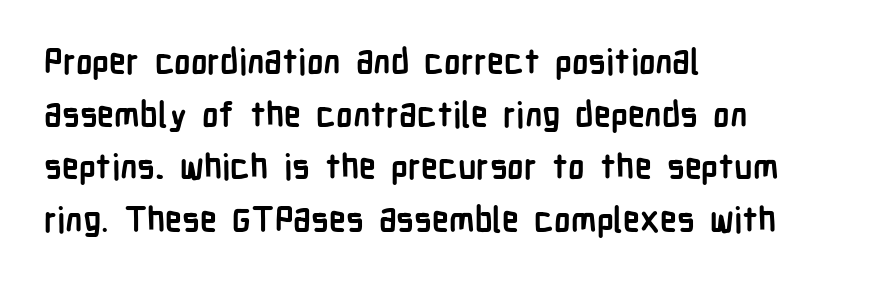
{"serif": "no", "italic": "no", "bold": "yes", "weight": "semibold", "width": "condensed", "stroke_contrast": "low", "x_height": "medium", "monospaced": "no", "underline": "no", "align": "left", "line_spacing": "normal", "line_spacing_ratio": 1.55, "letter_spacing": "normal", "letter_spacing_em": 0.0, "glyph_px": 34}
